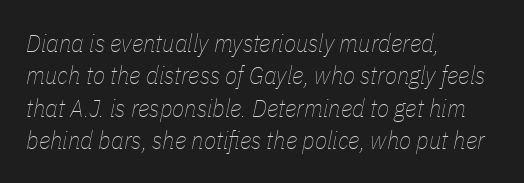
The image shows 25 px text type, italic (leaning right); set left-aligned, normal line spacing (1.3x), normal letter spacing, not underlined.
